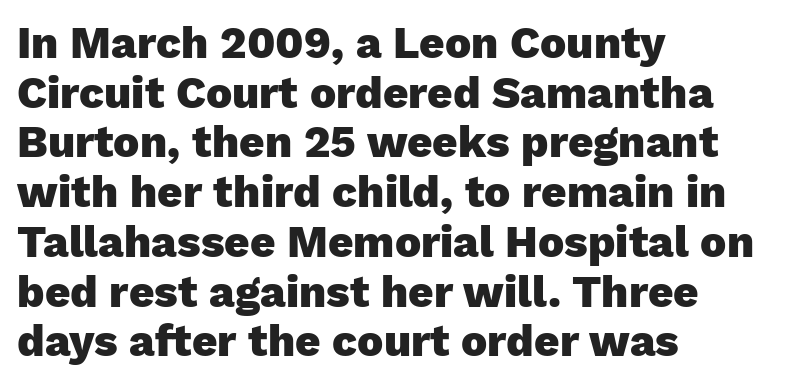
{"serif": "no", "italic": "no", "bold": "yes", "weight": "heavy", "width": "normal", "stroke_contrast": "low", "x_height": "medium", "monospaced": "no", "underline": "no", "align": "left", "line_spacing": "tight", "line_spacing_ratio": 1.13, "letter_spacing": "normal", "letter_spacing_em": 0.0, "glyph_px": 44}
